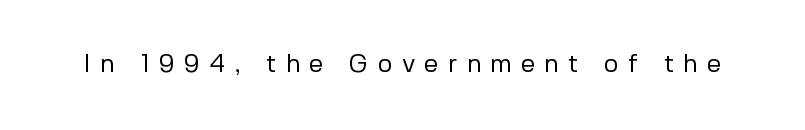
Q: Is the text bold? A: No.
Q: Is the text italic (slanted)? A: No, it is upright.
Q: Is the text underlined? A: No.
Q: Is the spacing between letters normal or unusually wide? A: Unusually wide.
